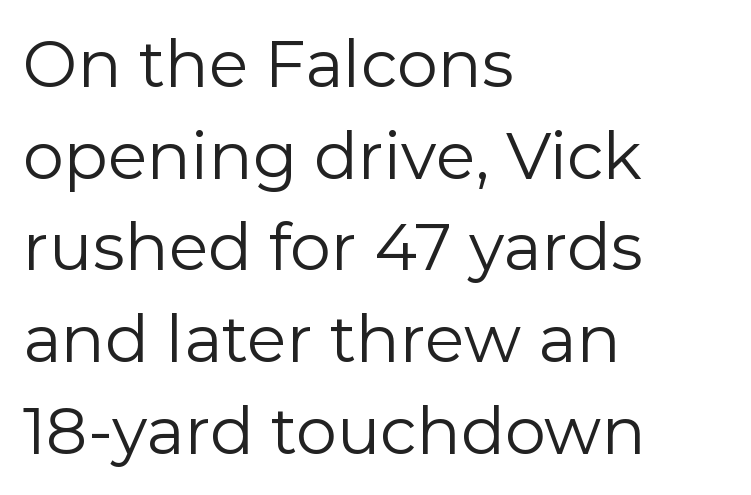
{"serif": "no", "italic": "no", "bold": "no", "weight": "regular", "width": "normal", "stroke_contrast": "low", "x_height": "medium", "monospaced": "no", "underline": "no", "align": "left", "line_spacing": "normal", "line_spacing_ratio": 1.41, "letter_spacing": "normal", "letter_spacing_em": 0.0, "glyph_px": 65}
